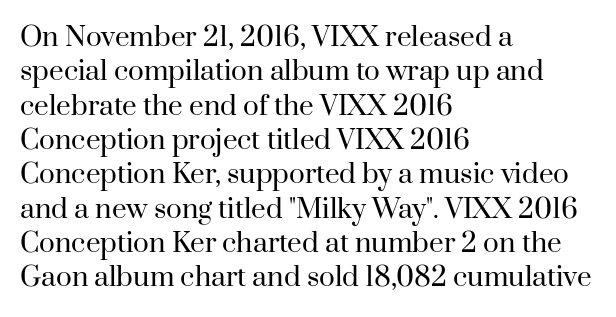
Leftover space on each line is placed entirely after the last word. Notice how the stems are strictly vertical — no italics here. The rendering uses a moderate line-height, typical for paragraphs. Underlining? Definitely not there. A light-to-regular cut is what we see here.
